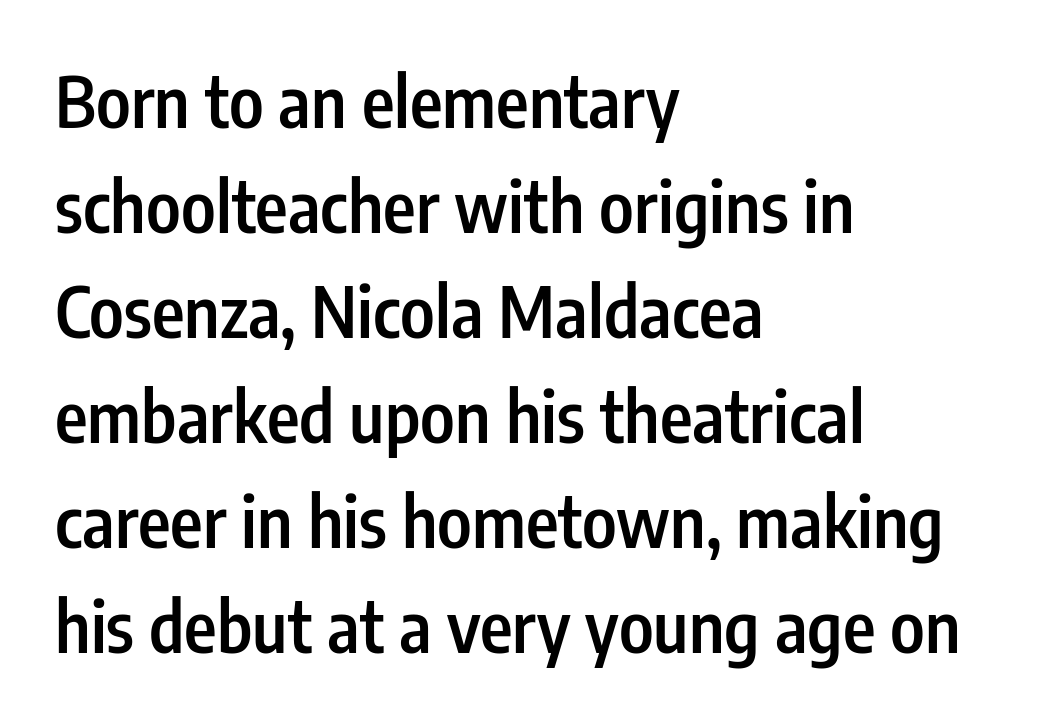
{"serif": "no", "italic": "no", "bold": "semi", "weight": "semibold", "width": "condensed", "stroke_contrast": "low", "x_height": "medium", "monospaced": "no", "underline": "no", "align": "left", "line_spacing": "normal", "line_spacing_ratio": 1.5, "letter_spacing": "normal", "letter_spacing_em": 0.0, "glyph_px": 70}
